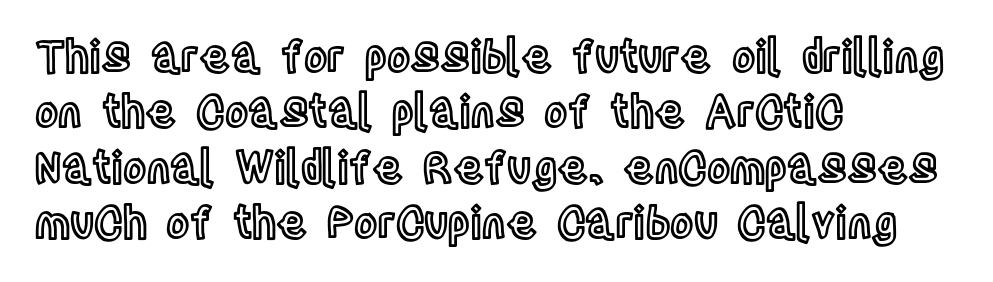
Just letters on the line, the space beneath them empty. Think of a printed novel: that variable character pitch is what you see here. Regular leading. The rendering keeps characters at their native spacing.
